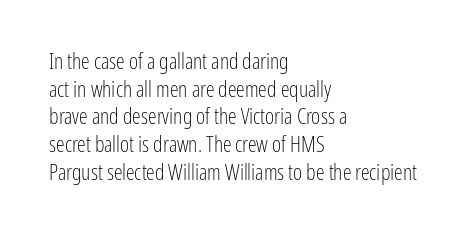
{"italic": "no", "bold": "no", "underline": "no", "align": "left", "line_spacing": "normal", "line_spacing_ratio": 1.26, "letter_spacing": "normal", "letter_spacing_em": 0.0, "glyph_px": 22}
